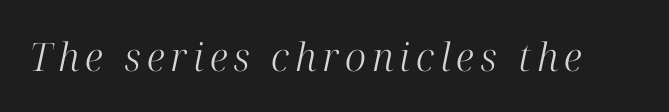
{"serif": "yes", "italic": "yes", "lean": "right", "slant_degrees": 12, "bold": "no", "weight": "light", "width": "normal", "stroke_contrast": "high", "x_height": "medium", "monospaced": "no", "underline": "no", "glyph_px": 39}
